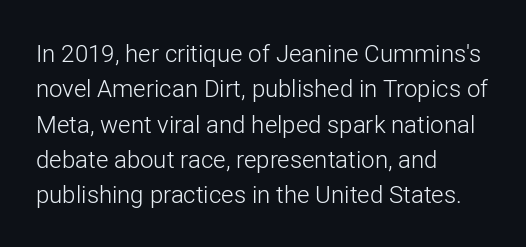
Tracking value appears to be zero — textbook default spacing. Posture: straight, roman, zero tilt. Leftover space on each line is placed entirely after the last word. This is not heavy type; no bold has been used.
